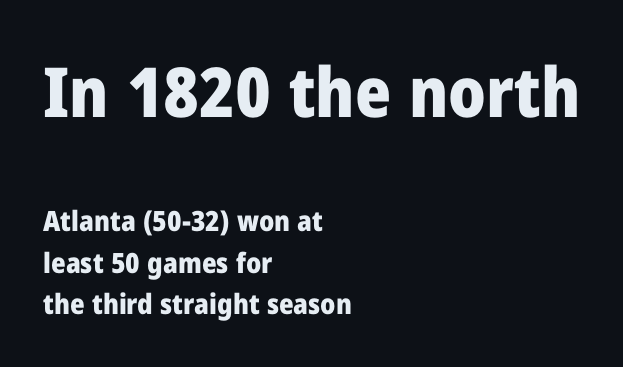
{"serif": "no", "italic": "no", "bold": "yes", "weight": "heavy", "width": "normal", "stroke_contrast": "low", "x_height": "medium", "monospaced": "no", "underline": "no", "align": "left", "line_spacing": "normal", "line_spacing_ratio": 1.49, "letter_spacing": "normal", "letter_spacing_em": 0.0, "larger_block": "first", "size_ratio": 2.46, "glyph_px": 69}
